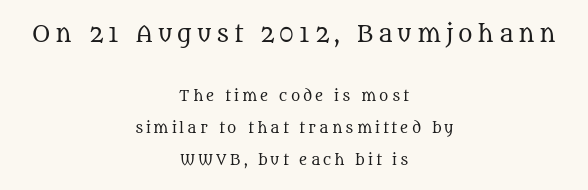
Tracking here is generous; glyphs stand well apart from one another. The setting favours the middle, as headings and verse often do. Underlining? Definitely not there. Honestly, the rows look like they've been pulled way apart. The letters in the upper block stand taller than those in the block below. Is the type heavy? It reads as light-to-regular instead.
